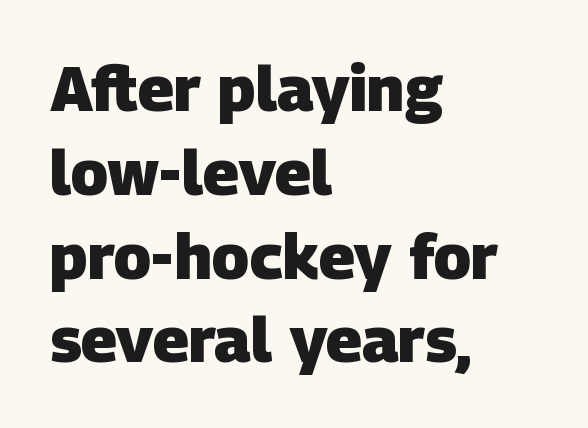
Q: Is the text bold? A: Yes.
Q: Is the typeface a serif or a sans-serif typeface? A: Sans-serif.
Q: Is the text underlined? A: No.
Q: How is the paragraph aligned? A: Left-aligned.
Q: Is the spacing between letters normal or unusually wide? A: Normal.
Q: Is the spacing between lines tight, normal or loose? A: Normal.
Q: Width (condensed, normal, or wide)? A: Normal.
Q: Stroke contrast? A: Low.
Q: x-height? A: Large.
Q: Monospaced? A: No.
